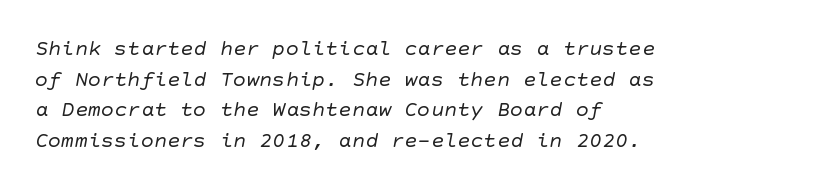
The image shows 22 px text type; set left-aligned, normal line spacing (1.39x), normal letter spacing, not underlined.
